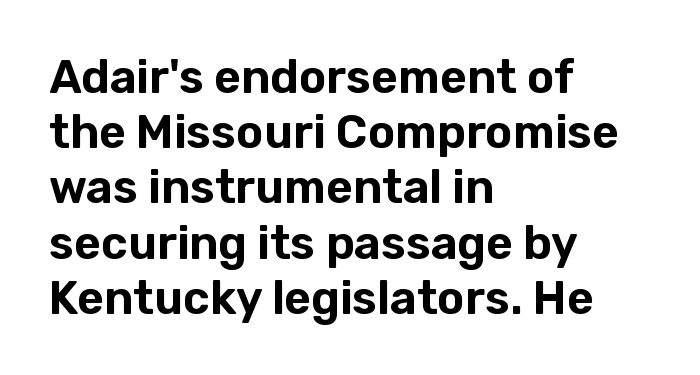
Q: Is the text italic (slanted)? A: No, it is upright.
Q: Is the typeface a serif or a sans-serif typeface? A: Sans-serif.
Q: Is the text underlined? A: No.
Q: How is the paragraph aligned? A: Left-aligned.
Q: Is the spacing between letters normal or unusually wide? A: Normal.
Q: Width (condensed, normal, or wide)? A: Normal.
Q: Stroke contrast? A: Low.
Q: x-height? A: Medium.
Q: Monospaced? A: No.
